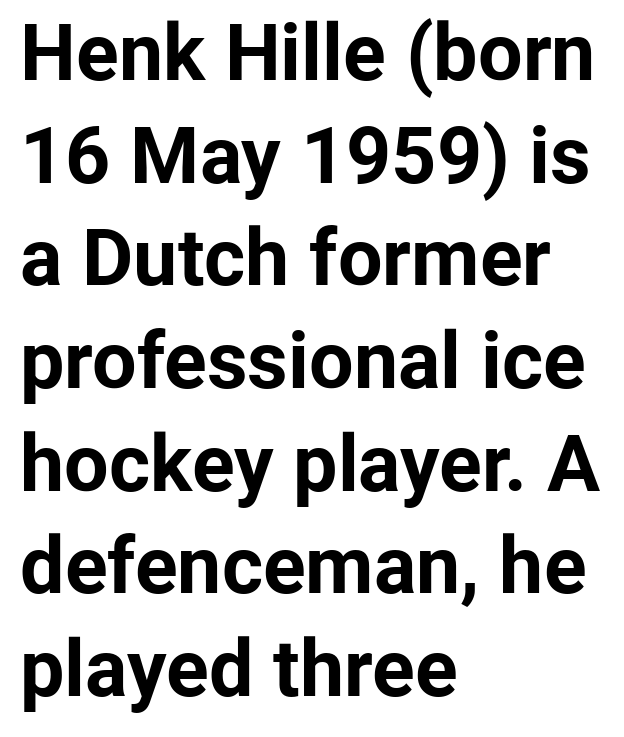
The strip under each line holds only bare page. The line-height multiplier appears to be the usual default. Spacing verdict: proportional, widths tailored to each character. In CSS terms this would be text-align: left. The type sits square on the baseline with zero lean. A typesetter would label this face a sans.
